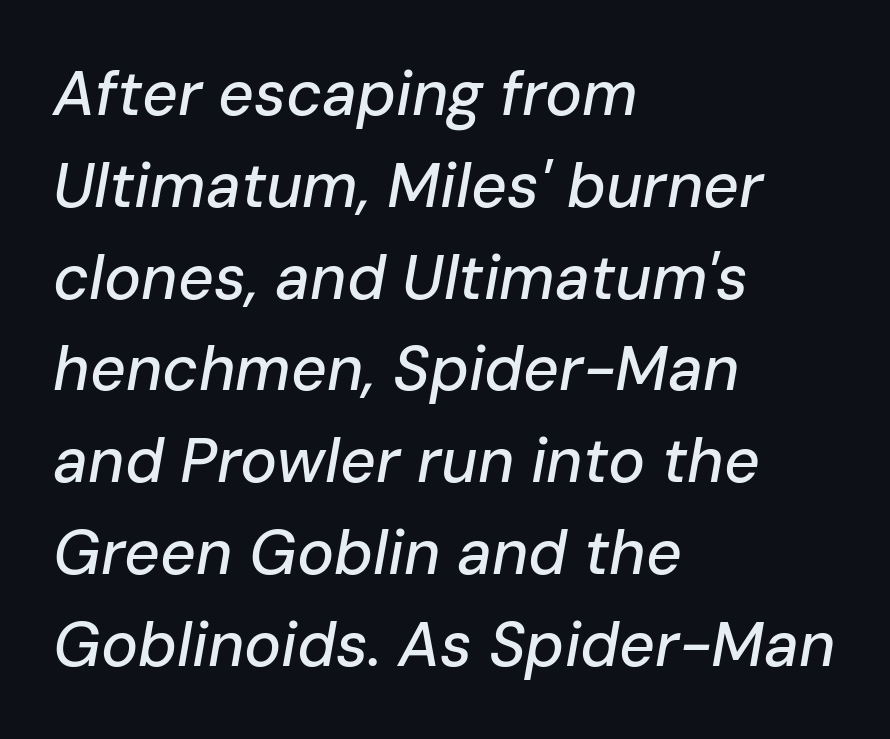
The image shows 62 px text type, italic (leaning right); set left-aligned, normal line spacing (1.48x), normal letter spacing, not underlined; low stroke contrast and a medium x-height.
